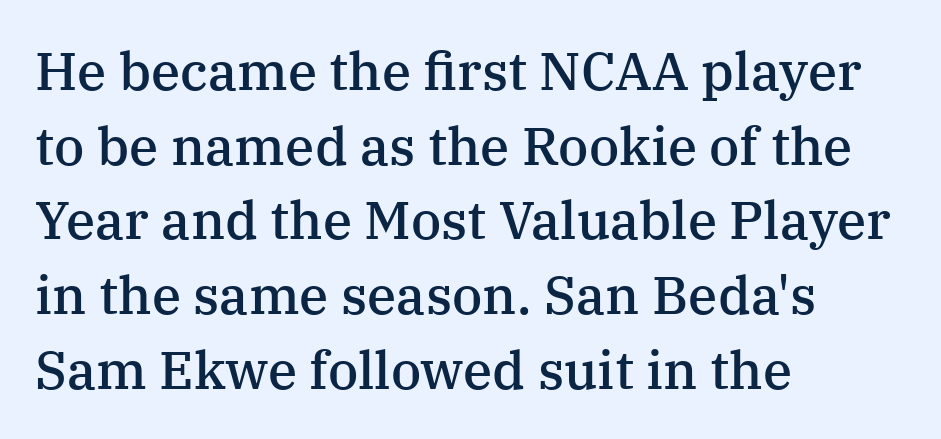
Q: Is the text bold? A: Semi-bold.
Q: Is the text italic (slanted)? A: No, it is upright.
Q: Is the typeface a serif or a sans-serif typeface? A: Serif.
Q: Is the text underlined? A: No.
Q: How is the paragraph aligned? A: Left-aligned.
Q: Is the spacing between letters normal or unusually wide? A: Normal.
Q: Is the spacing between lines tight, normal or loose? A: Normal.
Q: Width (condensed, normal, or wide)? A: Normal.
Q: Stroke contrast? A: Medium.
Q: x-height? A: Medium.
Q: Monospaced? A: No.
